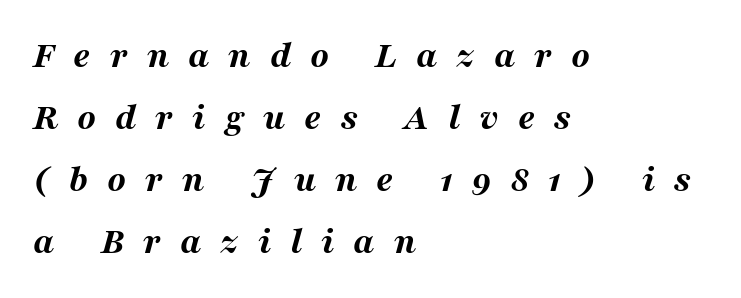
{"italic": "yes", "lean": "right", "slant_degrees": 16, "bold": "yes", "weight": "bold", "width": "wide", "stroke_contrast": "medium", "x_height": "medium", "monospaced": "no", "underline": "no", "align": "left", "line_spacing": "normal", "line_spacing_ratio": 1.63, "letter_spacing": "wide", "letter_spacing_em": 0.5, "glyph_px": 38}
